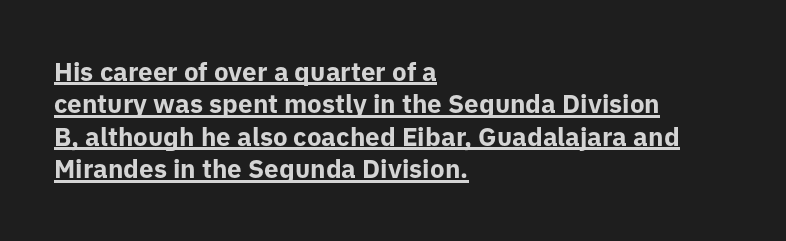
{"italic": "no", "bold": "yes", "underline": "yes", "align": "left", "line_spacing": "normal", "line_spacing_ratio": 1.25, "letter_spacing": "normal", "letter_spacing_em": 0.0, "glyph_px": 26}
